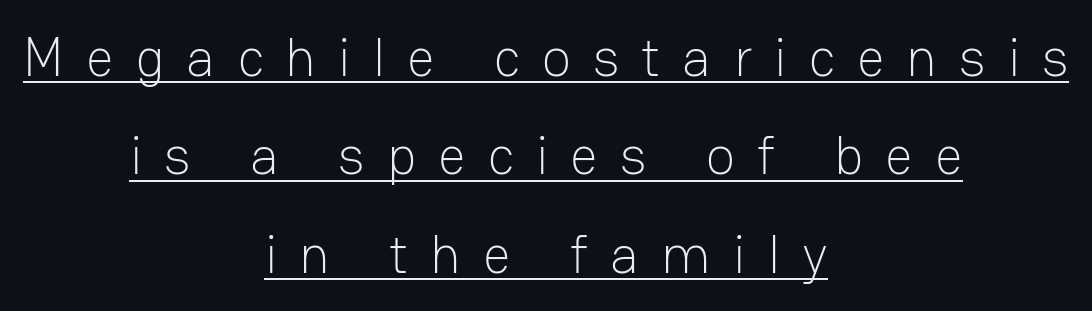
The image shows 54 px light sans-serif type, upright; set centered, line spacing 1.82x, unusually wide letter spacing (+0.41 em), underlined; low stroke contrast and a medium x-height.
